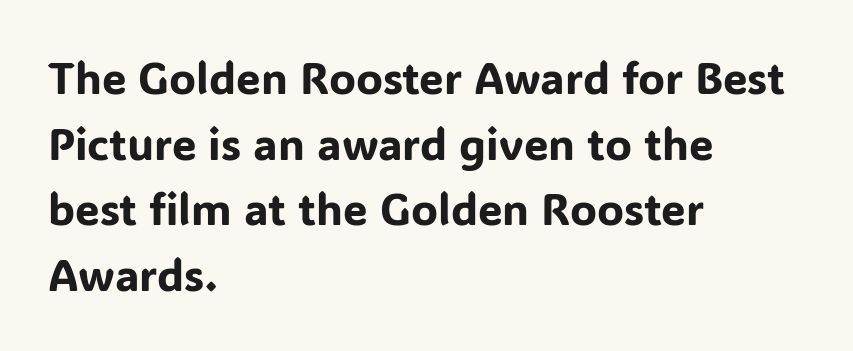
Unmarked baselines from the first word to the last. A typesetter would call this zero additional tracking. Ascenders rise straight up at ninety degrees. Character widths vary here, with narrow letters taking less room than wide ones. A typesetter would call this leading conventional body-copy spacing.
